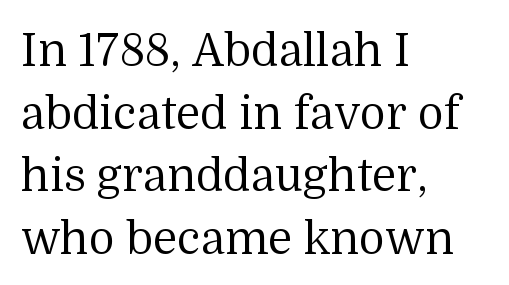
{"serif": "yes", "italic": "no", "bold": "no", "weight": "regular", "width": "normal", "stroke_contrast": "medium", "x_height": "medium", "monospaced": "no", "underline": "no", "align": "left", "line_spacing": "normal", "line_spacing_ratio": 1.39, "letter_spacing": "normal", "letter_spacing_em": 0.0, "glyph_px": 45}
